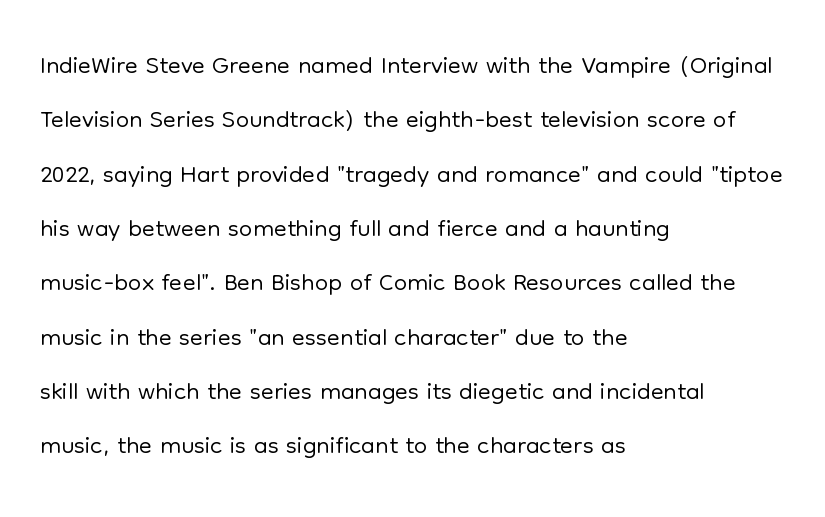
The image shows 38 px light sans-serif type, upright; set left-aligned, normal line spacing (1.43x), normal letter spacing, not underlined; low stroke contrast and a medium x-height.
